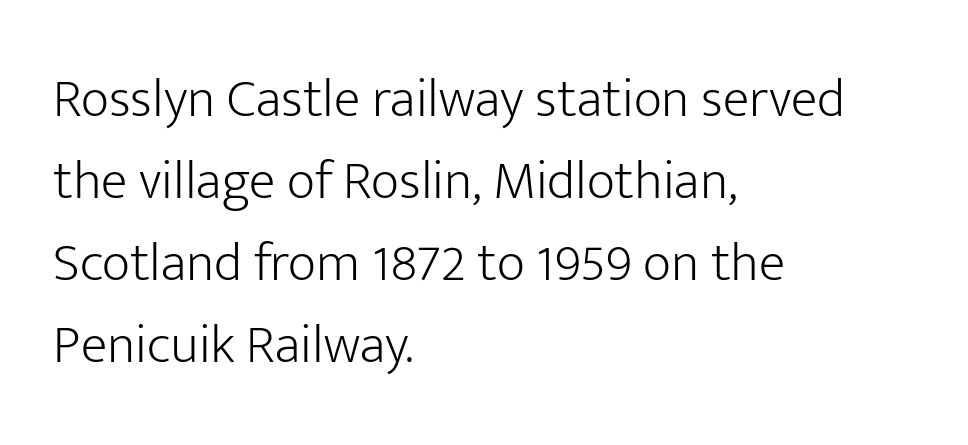
Q: Is the text bold? A: No.
Q: Is the text italic (slanted)? A: No, it is upright.
Q: Is the typeface a serif or a sans-serif typeface? A: Sans-serif.
Q: Is the text underlined? A: No.
Q: How is the paragraph aligned? A: Left-aligned.
Q: Is the spacing between letters normal or unusually wide? A: Normal.
Q: Is the spacing between lines tight, normal or loose? A: Normal.
Q: Width (condensed, normal, or wide)? A: Normal.
Q: Stroke contrast? A: Low.
Q: x-height? A: Medium.
Q: Monospaced? A: No.
